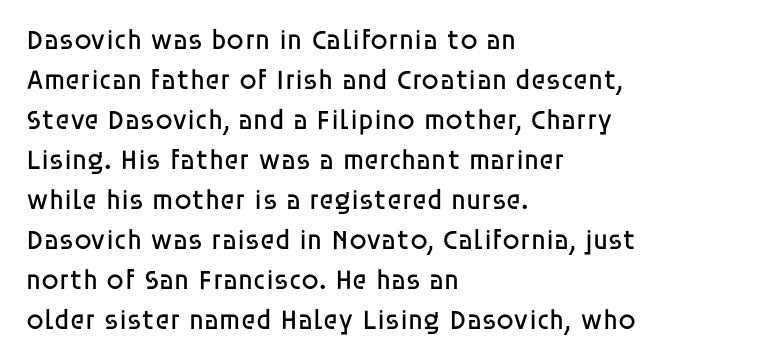
The image shows 28 px regular-weight sans-serif type, upright; set left-aligned, normal line spacing (1.43x), normal letter spacing, not underlined; low stroke contrast and a large x-height.
